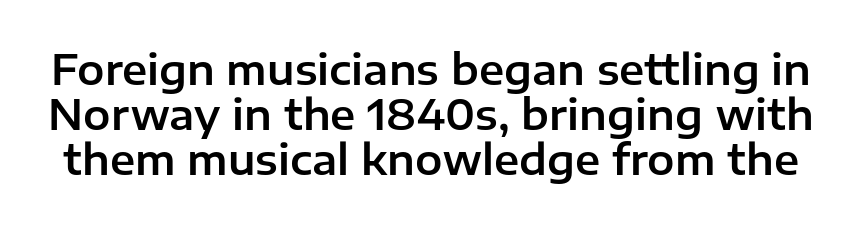
Q: Is the text italic (slanted)? A: No, it is upright.
Q: Is the typeface a serif or a sans-serif typeface? A: Sans-serif.
Q: Is the text underlined? A: No.
Q: Is the spacing between letters normal or unusually wide? A: Normal.
Q: Is the spacing between lines tight, normal or loose? A: Tight.
Q: Width (condensed, normal, or wide)? A: Normal.
Q: Stroke contrast? A: Low.
Q: x-height? A: Medium.
Q: Monospaced? A: No.
